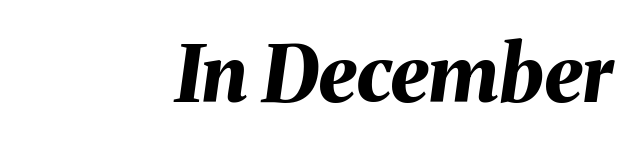
Style check: oblique. Does extra space separate the letters? No, they use regular spacing. This rendering uses right alignment, leaving the left contour irregular. Is this a fixed-width face? No — the glyphs have proportional, varying widths.
